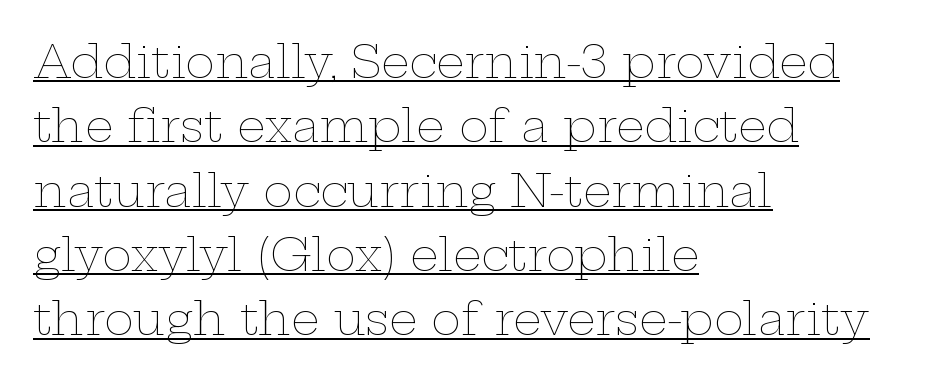
The image shows 45 px thin, wide type, upright; set left-aligned, normal line spacing (1.43x), normal letter spacing, underlined; low stroke contrast and a medium x-height.
